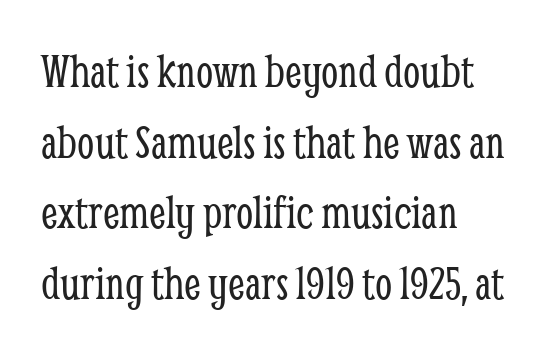
{"serif": "yes", "italic": "no", "bold": "no", "weight": "light", "width": "condensed", "stroke_contrast": "low", "x_height": "medium", "monospaced": "no", "underline": "no", "align": "left", "line_spacing": "normal", "line_spacing_ratio": 1.44, "letter_spacing": "normal", "letter_spacing_em": 0.0, "glyph_px": 49}
